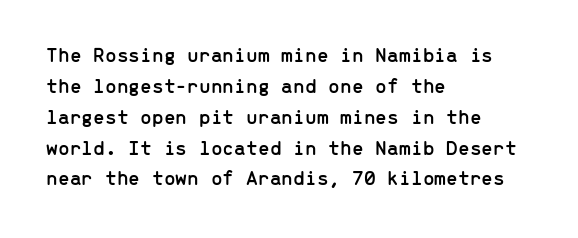
The image shows 21 px text type, upright; set left-aligned, normal line spacing (1.47x), normal letter spacing, not underlined.
